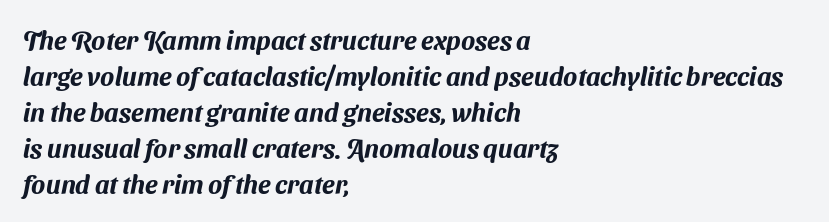
Q: Is the text underlined? A: No.
Q: How is the paragraph aligned? A: Left-aligned.
Q: Is the spacing between letters normal or unusually wide? A: Normal.
Q: Is the spacing between lines tight, normal or loose? A: Normal.
